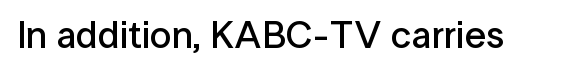
The image shows 38 px semibold sans-serif type, upright; set normal letter spacing, not underlined; low stroke contrast and a medium x-height.
